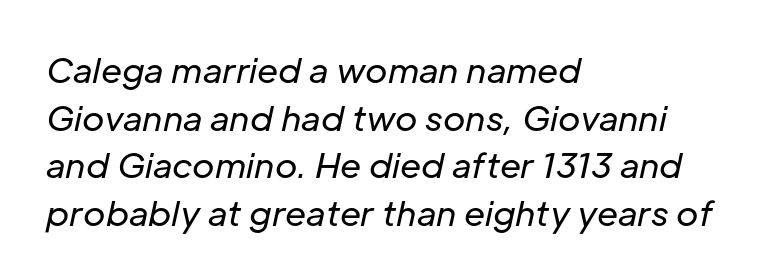
{"italic": "yes", "lean": "right", "slant_degrees": 12, "bold": "no", "weight": "regular", "width": "normal", "stroke_contrast": "low", "x_height": "medium", "monospaced": "no", "underline": "no", "align": "left", "line_spacing": "normal", "line_spacing_ratio": 1.4, "letter_spacing": "normal", "letter_spacing_em": 0.0, "glyph_px": 34}
